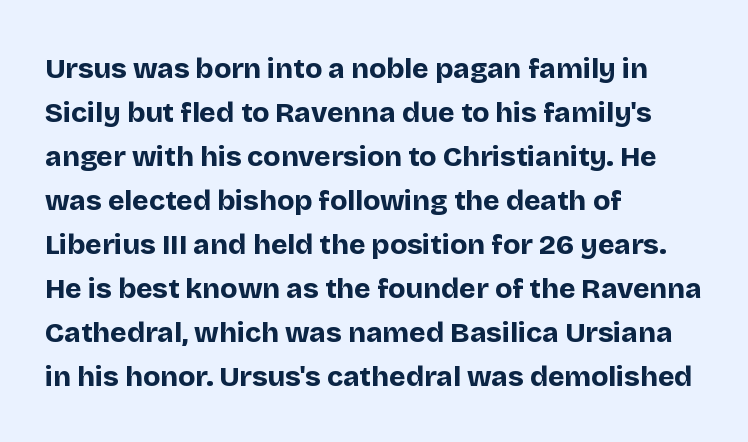
The image shows 28 px bold sans-serif type, upright; set left-aligned, normal line spacing (1.57x), normal letter spacing, not underlined; low stroke contrast and a large x-height.
